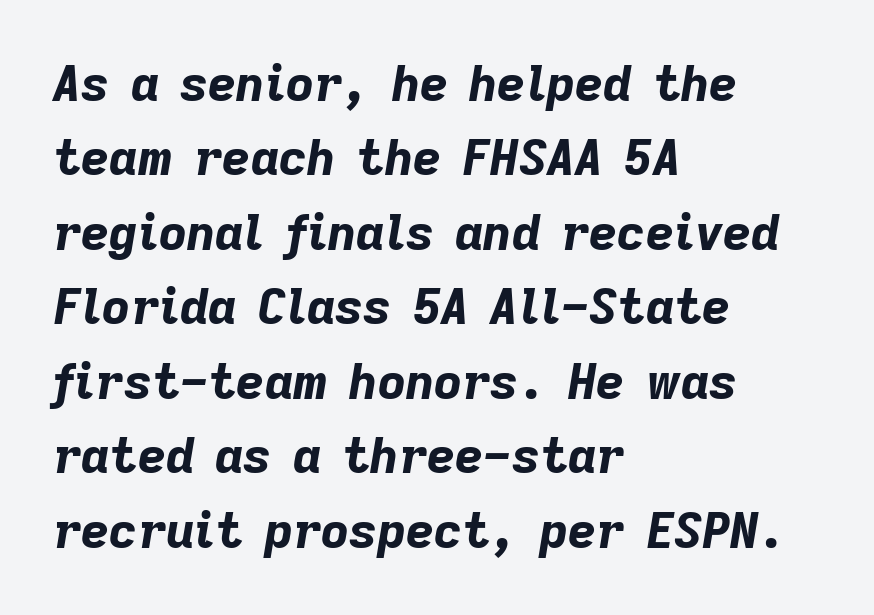
Each word holds together tightly as a unit, with standard inter-letter gaps. Lines of text with bare space underneath. These lines sit exactly where default settings would place them. Each letter keeps its own natural width here, so spacing adapts to shape. An italicized treatment has been applied to the whole sample. Summary of weight: heavy, a full bold.
